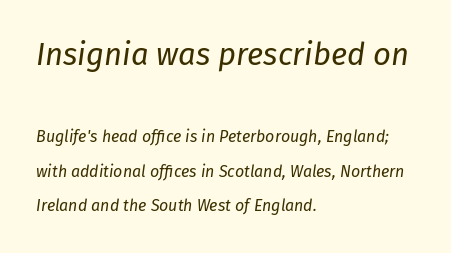
{"italic": "yes", "lean": "right", "slant_degrees": 8, "bold": "no", "weight": "regular", "width": "normal", "stroke_contrast": "low", "x_height": "medium", "monospaced": "no", "underline": "no", "align": "left", "line_spacing": "loose", "line_spacing_ratio": 2.15, "letter_spacing": "normal", "letter_spacing_em": 0.0, "larger_block": "first", "size_ratio": 1.94, "glyph_px": 31}
